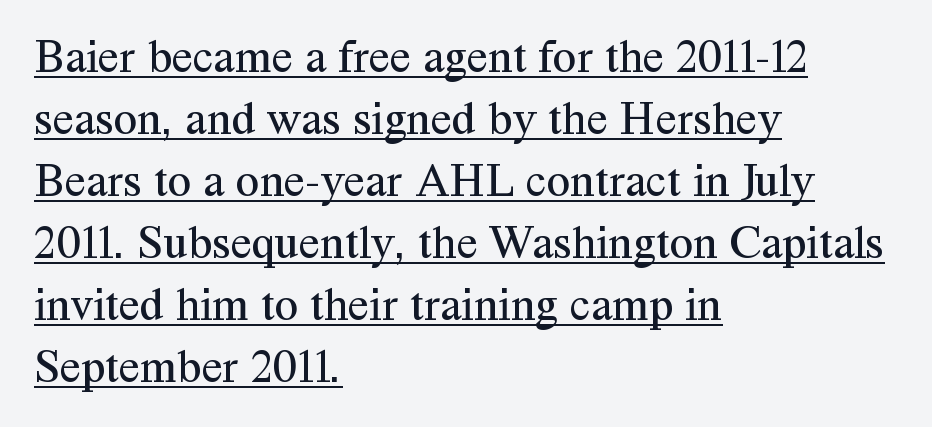
The passage shown is underscored from start to finish. The weight would be labelled regular, book, light, or lighter still. Alignment: flush left. The typeface chosen for these lines features serifs. Posture: vertical.
